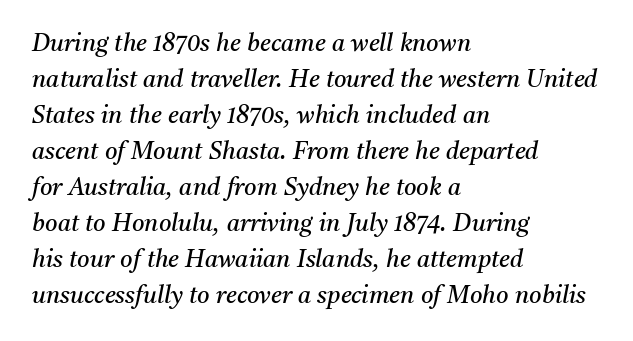
The image shows 24 px text type, italic (leaning right); set left-aligned, normal line spacing (1.5x), normal letter spacing, not underlined.
